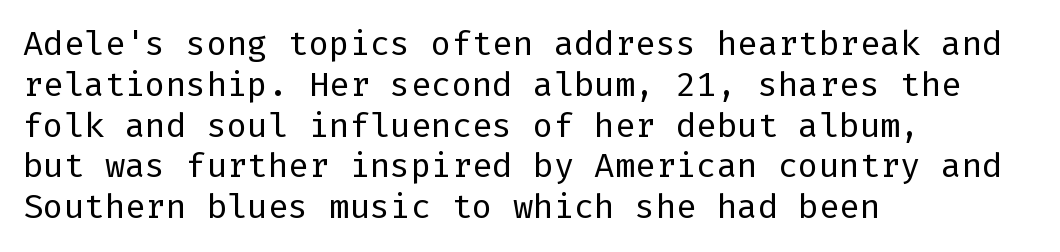
Q: Is the text bold? A: No.
Q: Is the text italic (slanted)? A: No, it is upright.
Q: Is the typeface a serif or a sans-serif typeface? A: Sans-serif.
Q: Is the text underlined? A: No.
Q: How is the paragraph aligned? A: Left-aligned.
Q: Is the spacing between letters normal or unusually wide? A: Normal.
Q: Width (condensed, normal, or wide)? A: Normal.
Q: Stroke contrast? A: Low.
Q: x-height? A: Medium.
